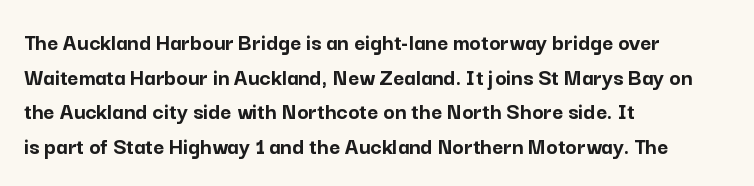
The image shows 24 px bold type, upright; set left-aligned, normal line spacing (1.44x), normal letter spacing, not underlined.
